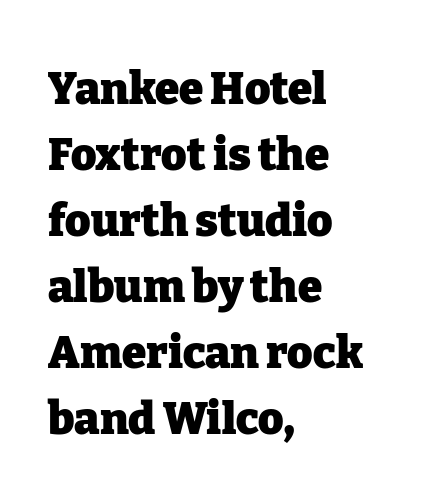
The characters display serif detailing at their extremities. If you drew a ruler down the left edge, every line would touch it. Words float on clear page, feet unadorned. The axis of the letterforms is exactly vertical. Spacing verdict: proportional, widths tailored to each character. These lines keep a tight, regular rhythm from letter to letter.
